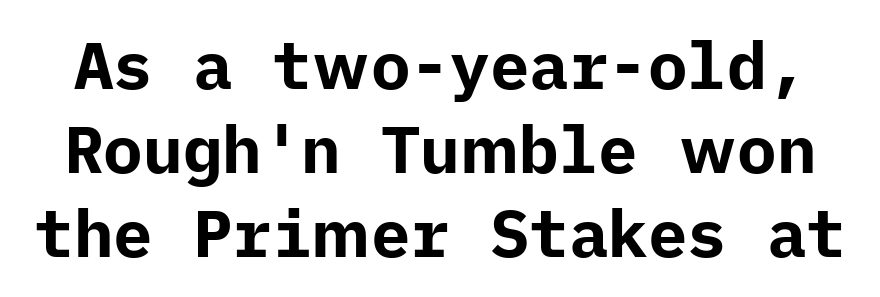
{"serif": "no", "italic": "no", "bold": "yes", "weight": "bold", "width": "normal", "stroke_contrast": "low", "x_height": "medium", "underline": "no", "line_spacing": "normal", "line_spacing_ratio": 1.27, "letter_spacing": "normal", "letter_spacing_em": 0.0, "glyph_px": 66}
